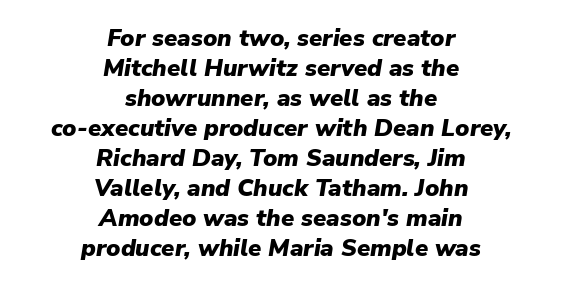
Weight: bold. Short and long lines alike share a common midpoint. The passage shown has conventional tracking throughout. Only glyphs here, with clear space below each row. This is oblique type, the kind used for emphasis or titles.
